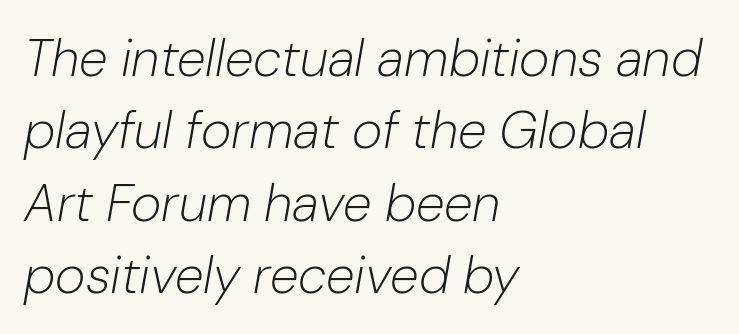
{"italic": "yes", "lean": "right", "slant_degrees": 10, "bold": "no", "weight": "light", "width": "normal", "stroke_contrast": "low", "x_height": "medium", "monospaced": "no", "underline": "no", "align": "left", "line_spacing": "normal", "line_spacing_ratio": 1.39, "letter_spacing": "normal", "letter_spacing_em": 0.0, "glyph_px": 52}
